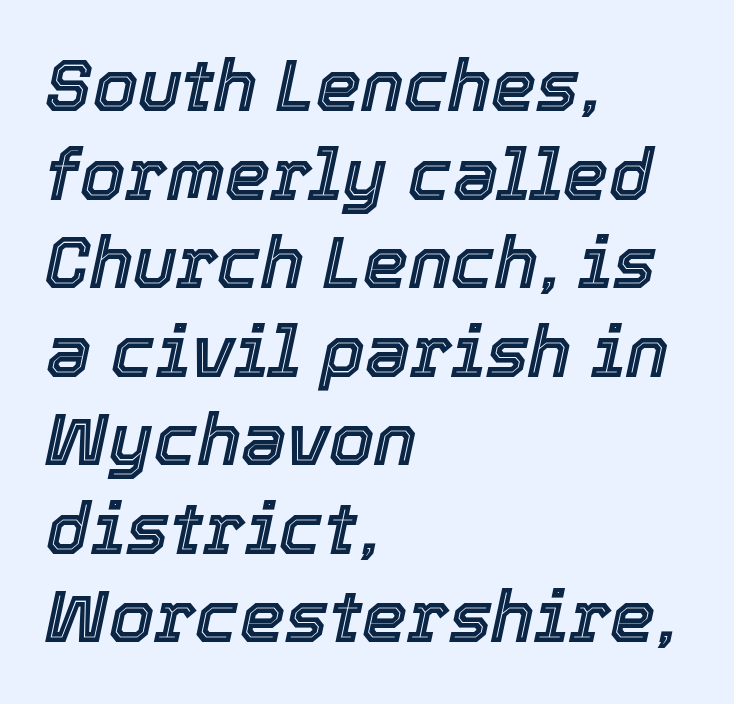
Horizontally, the lines are justified to the leading edge only. Descenders are the only things crossing below the line. Note the varied advance widths — an 'i' is clearly narrower than an 'm'. You can tell it's italic because the verticals aren't actually vertical.
